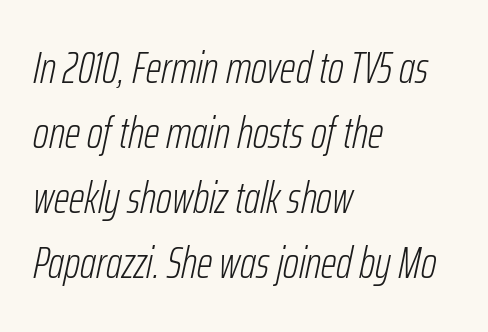
{"italic": "yes", "lean": "right", "slant_degrees": 12, "bold": "no", "weight": "light", "width": "condensed", "stroke_contrast": "low", "x_height": "medium", "monospaced": "no", "underline": "no", "align": "left", "line_spacing": "normal", "line_spacing_ratio": 1.48, "letter_spacing": "normal", "letter_spacing_em": 0.0, "glyph_px": 44}
